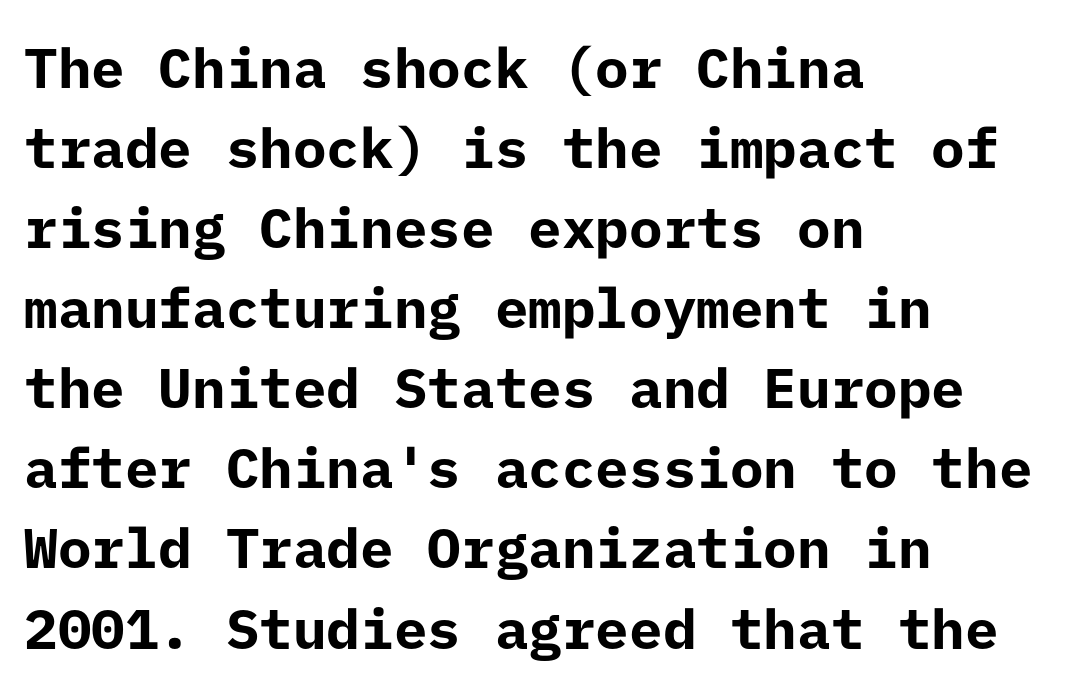
{"serif": "no", "italic": "no", "bold": "yes", "weight": "bold", "width": "normal", "stroke_contrast": "low", "x_height": "medium", "underline": "no", "align": "left", "line_spacing": "normal", "line_spacing_ratio": 1.43, "letter_spacing": "normal", "letter_spacing_em": 0.0, "glyph_px": 56}
